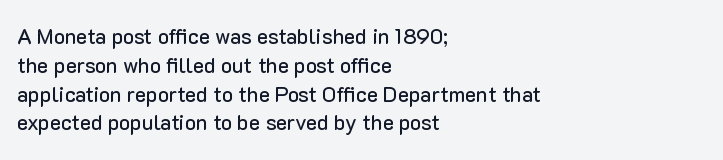
The compositor pushed each line to the left boundary. The strip under each line holds only bare page. When letters stand straight like this, we call the style roman or upright. Letter spacing: default. In terms of leading, this rendering sits right in the middle.
